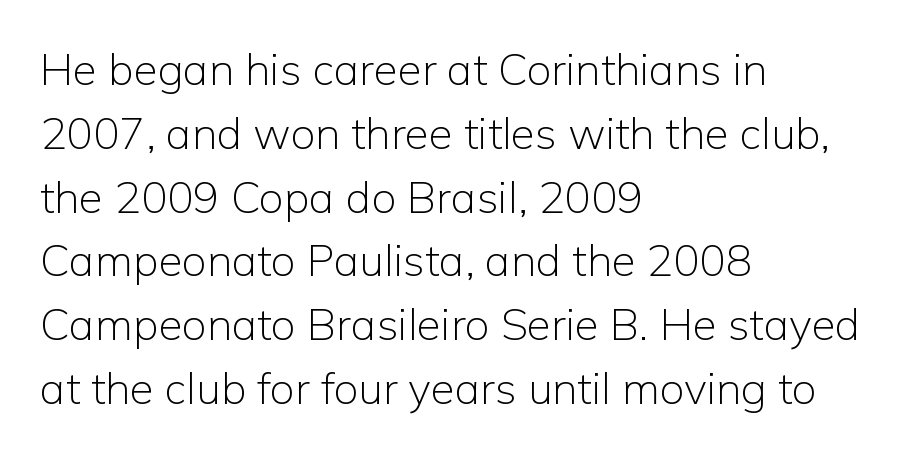
{"serif": "no", "italic": "no", "bold": "no", "weight": "light", "width": "normal", "stroke_contrast": "low", "x_height": "medium", "monospaced": "no", "underline": "no", "align": "left", "line_spacing": "normal", "line_spacing_ratio": 1.45, "letter_spacing": "normal", "letter_spacing_em": 0.0, "glyph_px": 44}
